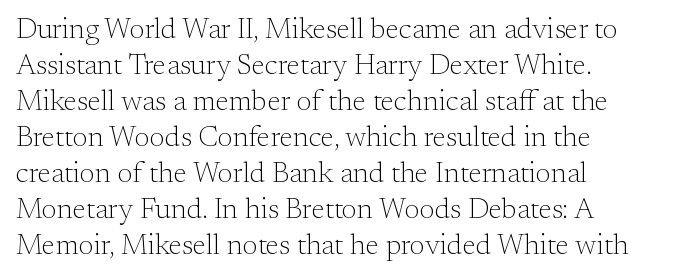
Q: Is the text bold? A: No.
Q: Is the text italic (slanted)? A: No, it is upright.
Q: Is the typeface a serif or a sans-serif typeface? A: Serif.
Q: Is the text underlined? A: No.
Q: How is the paragraph aligned? A: Left-aligned.
Q: Is the spacing between letters normal or unusually wide? A: Normal.
Q: Width (condensed, normal, or wide)? A: Normal.
Q: Stroke contrast? A: Medium.
Q: x-height? A: Small.
Q: Monospaced? A: No.
